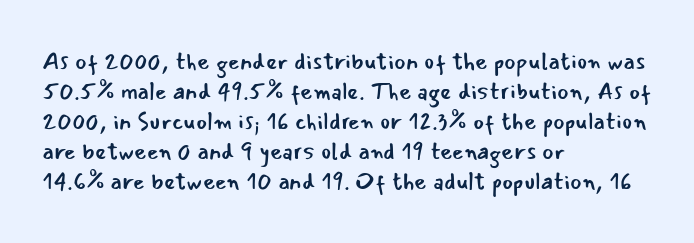
The image shows 24 px text type, upright; set left-aligned, normal line spacing (1.25x), normal letter spacing, not underlined.
